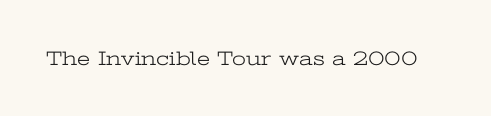
The image shows 20 px text type, upright; set normal letter spacing, not underlined.
